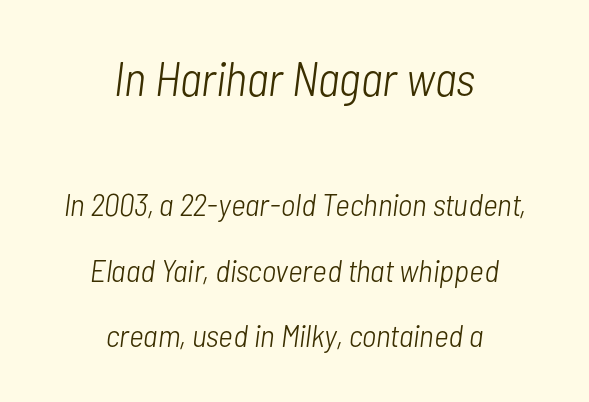
{"italic": "yes", "lean": "right", "slant_degrees": 7, "bold": "no", "weight": "light", "width": "condensed", "stroke_contrast": "low", "x_height": "medium", "monospaced": "no", "underline": "no", "align": "center", "line_spacing": "loose", "line_spacing_ratio": 2.04, "letter_spacing": "normal", "letter_spacing_em": 0.0, "larger_block": "first", "size_ratio": 1.5, "glyph_px": 48}
